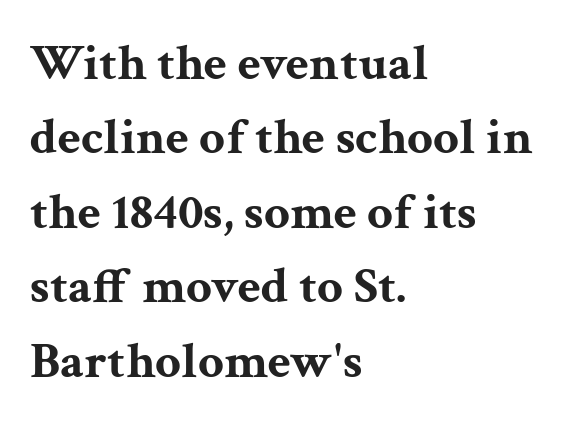
Evenly set lines give the paragraph a standard silhouette. Spacing verdict: proportional, widths tailored to each character. These words are printed bold, with thick strokes throughout. Leftover space on each line is placed entirely after the last word. The letters carry serifs — small finishing strokes at the ends of their stems. The lettering holds an erect, upright posture throughout.
